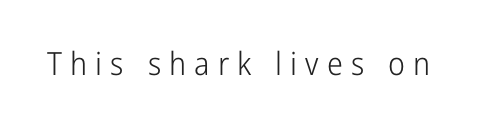
Q: Is the text bold? A: No.
Q: Is the text italic (slanted)? A: No, it is upright.
Q: Is the typeface a serif or a sans-serif typeface? A: Sans-serif.
Q: Is the text underlined? A: No.
Q: Is the spacing between letters normal or unusually wide? A: Unusually wide.
Q: Width (condensed, normal, or wide)? A: Condensed.
Q: Stroke contrast? A: Low.
Q: x-height? A: Medium.
Q: Monospaced? A: No.
